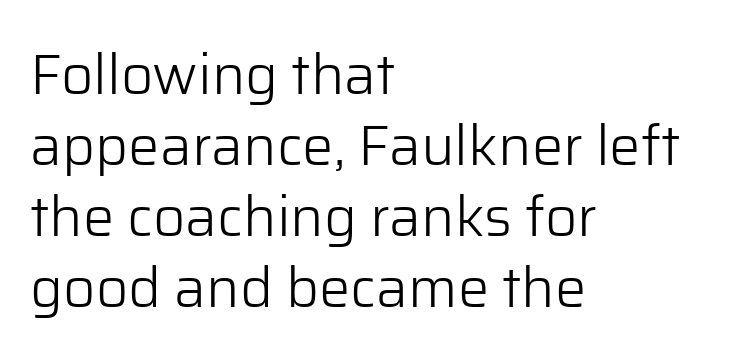
Do the characters align in a grid? No, the font is proportional. The rag falls on the right side of this text block. Caption: face not bold, strokes unweighted. Descenders are the only things crossing below the line.
